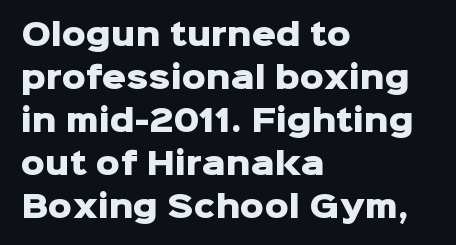
The image shows 30 px heavy sans-serif type, upright; set left-aligned, normal line spacing (1.43x), normal letter spacing, not underlined; low stroke contrast and a medium x-height.
